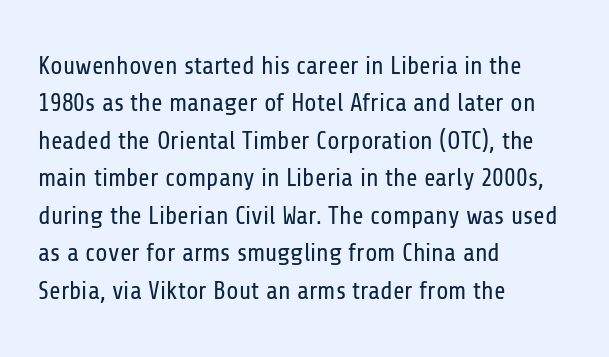
{"italic": "no", "bold": "no", "underline": "no", "align": "left", "line_spacing": "normal", "line_spacing_ratio": 1.5, "letter_spacing": "normal", "letter_spacing_em": 0.0, "glyph_px": 25}
